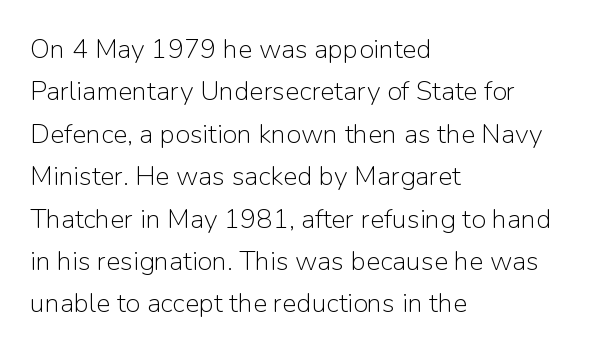
The image shows 27 px text type, upright; set left-aligned, normal line spacing (1.57x), normal letter spacing, not underlined.
